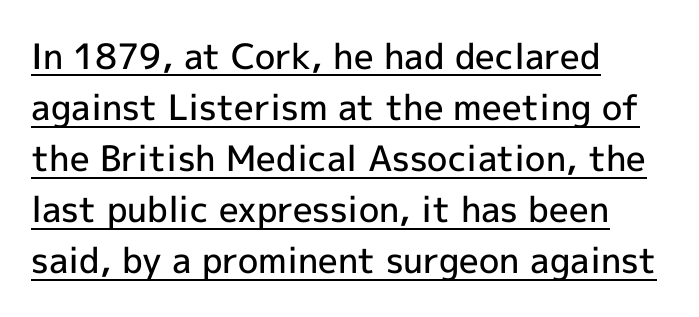
Italic: no, the glyphs are upright roman. Here the designer chose a conventional face with non-uniform glyph widths. The passage shown is typeset with a sans-serif family. Leading matches the norm, producing a regular column. A typographer would call this underscored text.
